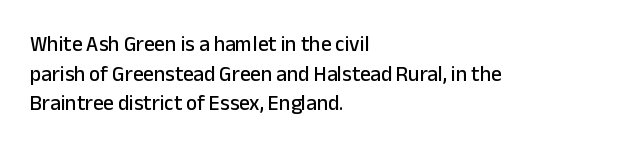
The image shows 21 px text type, upright; set left-aligned, normal line spacing (1.41x), normal letter spacing, not underlined.
